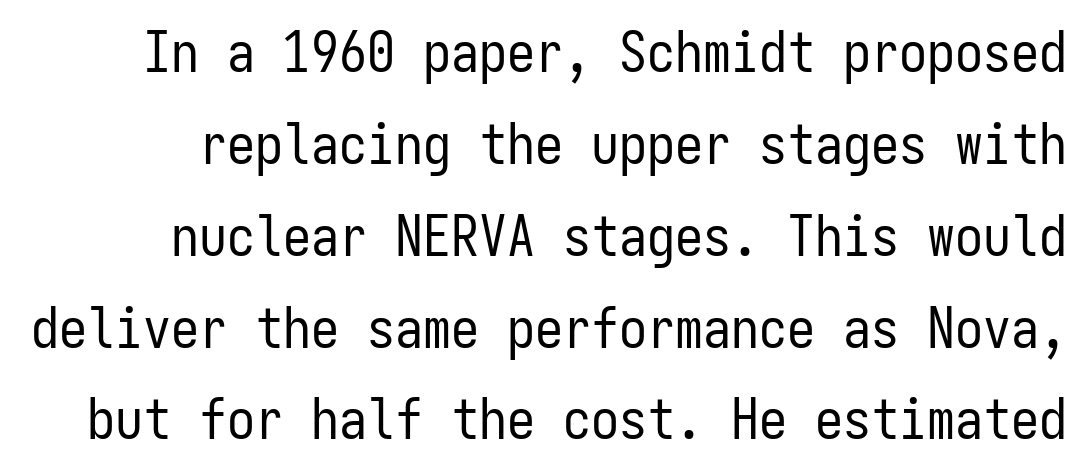
Q: Is the text bold? A: No.
Q: Is the text italic (slanted)? A: No, it is upright.
Q: Is the typeface a serif or a sans-serif typeface? A: Sans-serif.
Q: Is the text underlined? A: No.
Q: Is the spacing between letters normal or unusually wide? A: Normal.
Q: Is the spacing between lines tight, normal or loose? A: Normal.
Q: Width (condensed, normal, or wide)? A: Condensed.
Q: Stroke contrast? A: Low.
Q: x-height? A: Medium.
Q: Monospaced? A: Yes.
